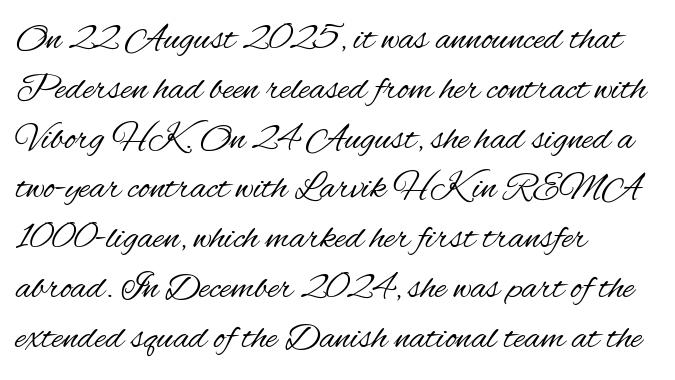
Nothing unusual about the tracking: characters are spaced as the font intends. Any mark beneath the type? The region is blank. The characters display no serif detailing; their extremities are plain. Casual observation: everything's shoved over to the left. Leading: standard.
